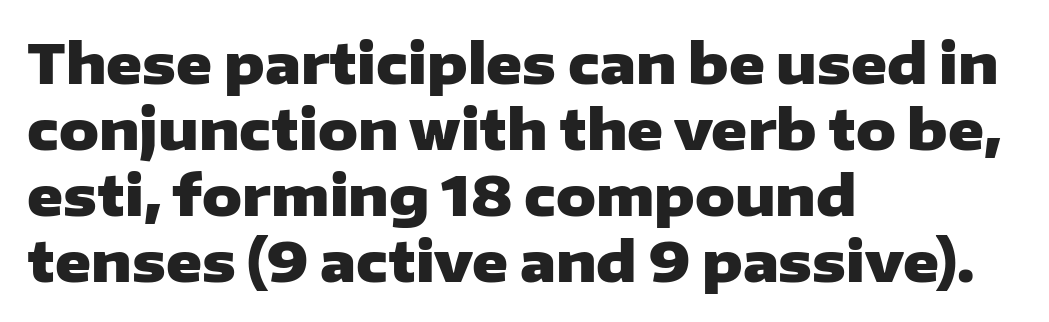
The face used here is proportionally spaced, like ordinary book or web type. Words float on clear page, feet unadorned. Reading down the block, your eye returns to a fixed left position each line. Bold? Absolutely — the strokes are thick and heavy. This is roman type, the default non-slanted kind.
